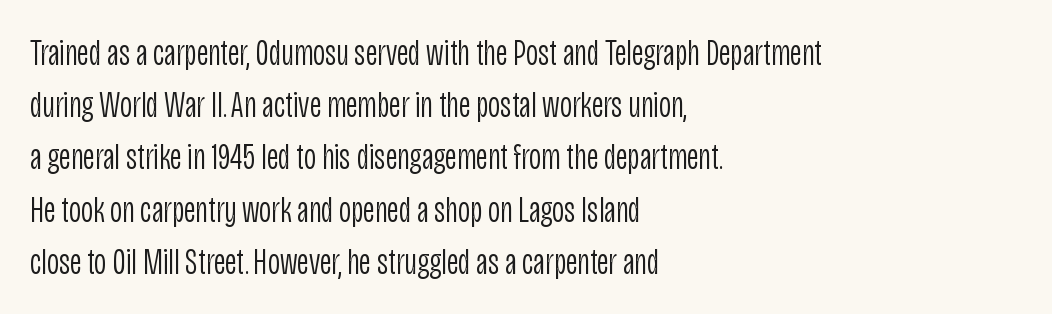
The image shows 37 px light, condensed sans-serif type, upright; set left-aligned, normal line spacing (1.41x), normal letter spacing, not underlined; low stroke contrast and a large x-height.
